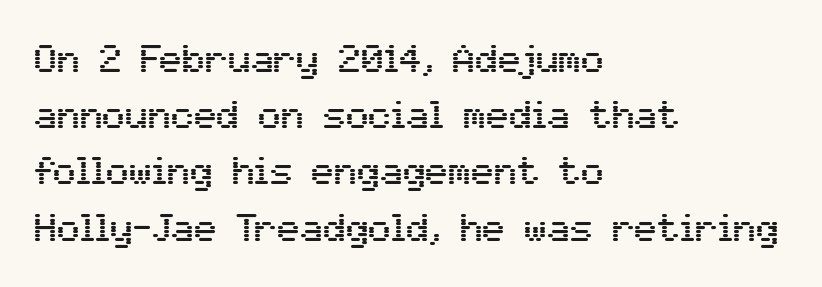
Q: Is the text italic (slanted)? A: No, it is upright.
Q: Is the typeface a serif or a sans-serif typeface? A: Sans-serif.
Q: Is the text underlined? A: No.
Q: How is the paragraph aligned? A: Left-aligned.
Q: Is the spacing between letters normal or unusually wide? A: Normal.
Q: Is the spacing between lines tight, normal or loose? A: Normal.
Q: Width (condensed, normal, or wide)? A: Normal.
Q: Stroke contrast? A: Medium.
Q: x-height? A: Medium.
Q: Monospaced? A: No.
